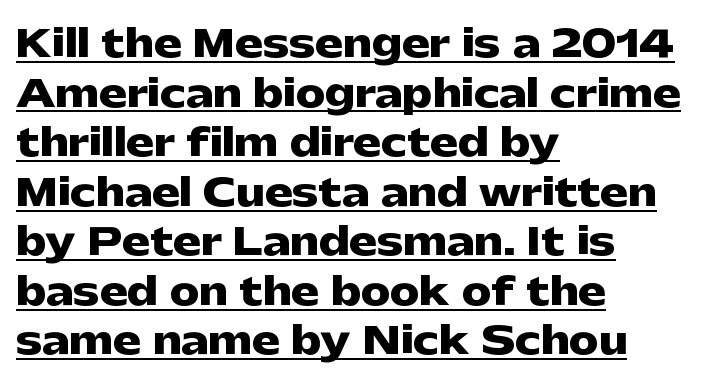
Stroke terminals: plain, sans-serif. Here the designer chose a conventional face with non-uniform glyph widths. Ascenders rise straight up at ninety degrees. Descenders here cross a horizontal rule under the line. Caption: bold face, heavy strokes. Observe the ordinary spacing: letters are neighbours, not strangers.
